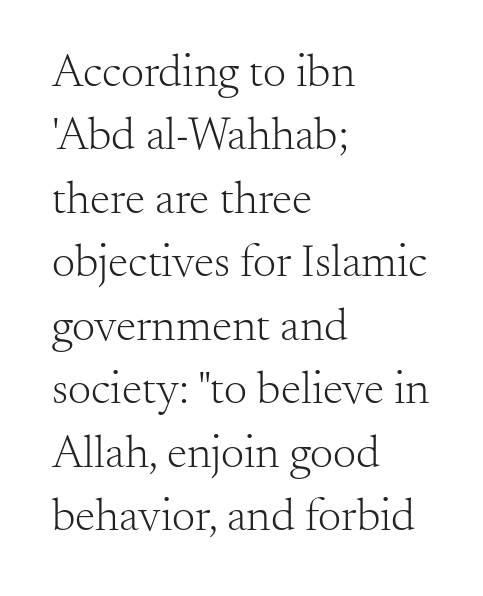
{"serif": "yes", "italic": "no", "bold": "no", "weight": "light", "width": "normal", "stroke_contrast": "medium", "x_height": "small", "monospaced": "no", "underline": "no", "align": "left", "line_spacing": "normal", "line_spacing_ratio": 1.38, "letter_spacing": "normal", "letter_spacing_em": 0.0, "glyph_px": 46}
